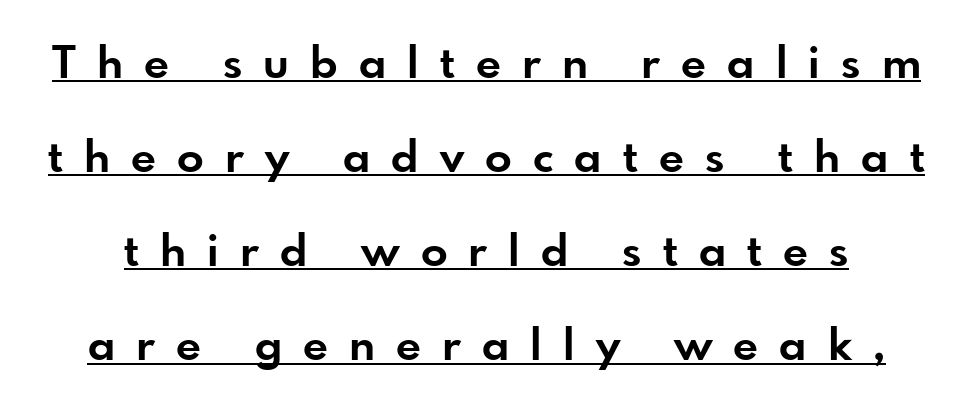
No italicization has been applied; the sample stays upright. The typesetting leans heavy: a genuine bold. This sample trades compactness for vertical openness between lines. The rendering uses the underline text-decoration.
